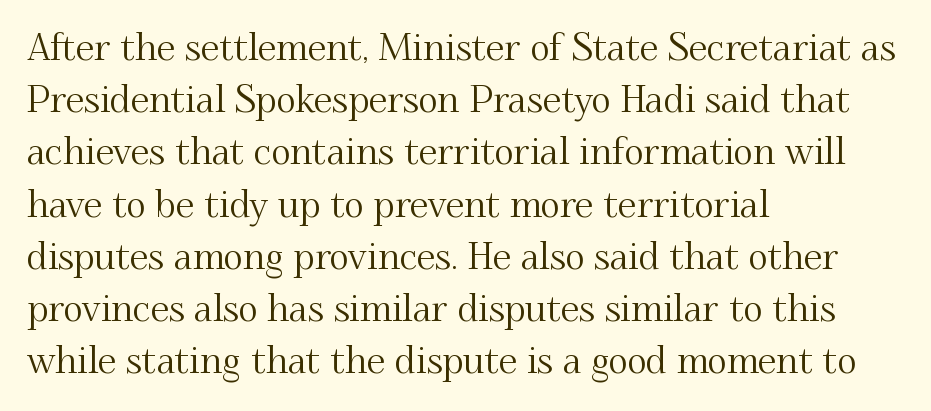
The image shows 37 px serif type, upright; set left-aligned, normal line spacing (1.41x), normal letter spacing, not underlined; medium stroke contrast and a small x-height.
